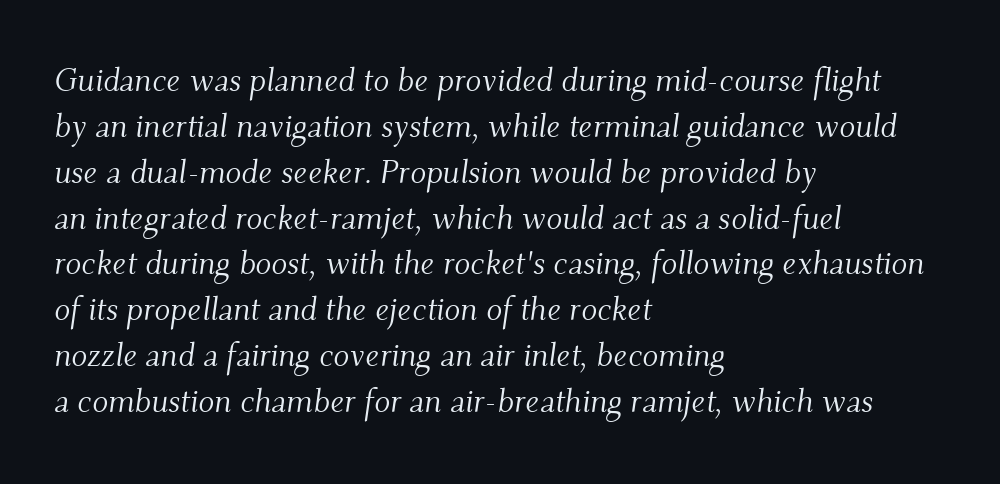
{"serif": "yes", "italic": "yes", "lean": "right", "slant_degrees": 9, "bold": "no", "weight": "light", "width": "normal", "stroke_contrast": "medium", "x_height": "small", "monospaced": "no", "underline": "no", "align": "left", "line_spacing": "normal", "line_spacing_ratio": 1.39, "letter_spacing": "normal", "letter_spacing_em": 0.0, "glyph_px": 33}
